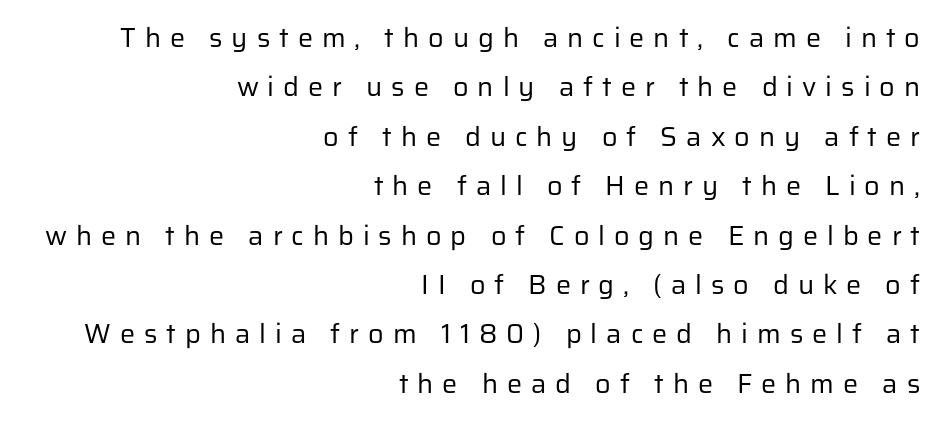
Q: Is the text bold? A: No.
Q: Is the text italic (slanted)? A: No, it is upright.
Q: Is the text underlined? A: No.
Q: How is the paragraph aligned? A: Right-aligned.
Q: Is the spacing between letters normal or unusually wide? A: Unusually wide.
